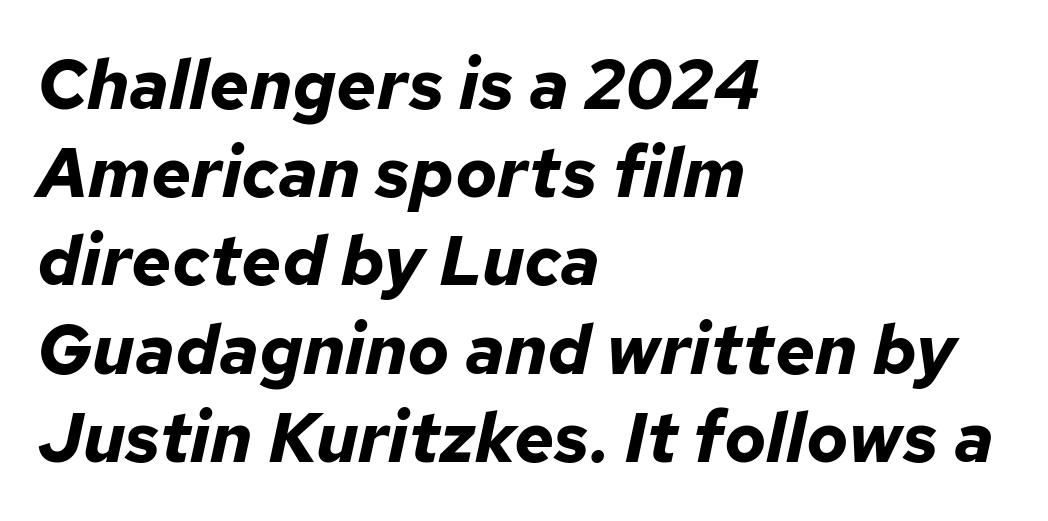
Normally led — the rows are evenly, conventionally spaced. Inter-character spacing is left at the font's built-in metrics. You can tell it's italic because the verticals aren't actually vertical. Notice how thick the strokes are: this is what a full bold looks like. Visually the block forms a straight wall on the left and a jagged coastline on the right.
